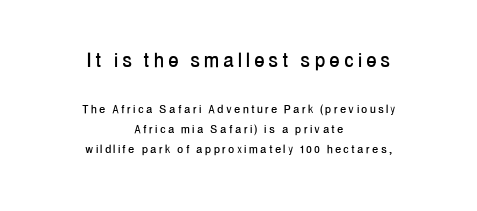
The image shows 24 px text type, upright; set centered, normal line spacing (1.42x), unusually wide letter spacing (+0.2 em), not underlined; the first (top) block is 1.71x larger.
